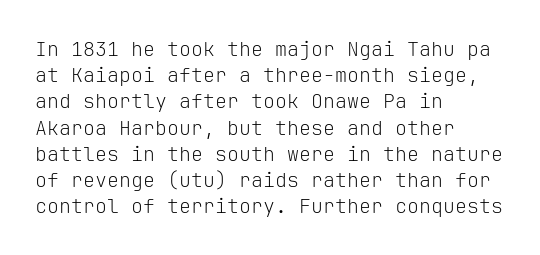
{"italic": "no", "bold": "no", "underline": "no", "align": "left", "line_spacing": "normal", "line_spacing_ratio": 1.31, "letter_spacing": "normal", "letter_spacing_em": 0.0, "glyph_px": 20}
